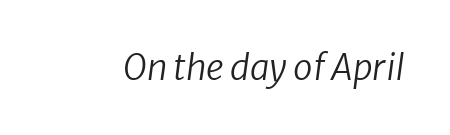
{"italic": "yes", "lean": "right", "slant_degrees": 8, "bold": "no", "weight": "regular", "width": "normal", "stroke_contrast": "low", "x_height": "medium", "monospaced": "no", "underline": "no", "letter_spacing": "normal", "letter_spacing_em": 0.0, "glyph_px": 35}
